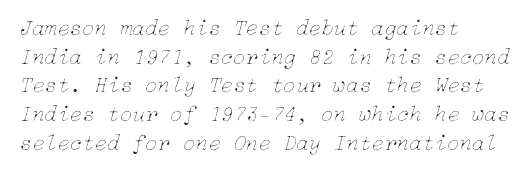
Q: Is the text bold? A: No.
Q: Is the text italic (slanted)? A: Yes, it leans right by about 15 degrees.
Q: Is the text underlined? A: No.
Q: How is the paragraph aligned? A: Left-aligned.
Q: Is the spacing between letters normal or unusually wide? A: Normal.
Q: Is the spacing between lines tight, normal or loose? A: Normal.
